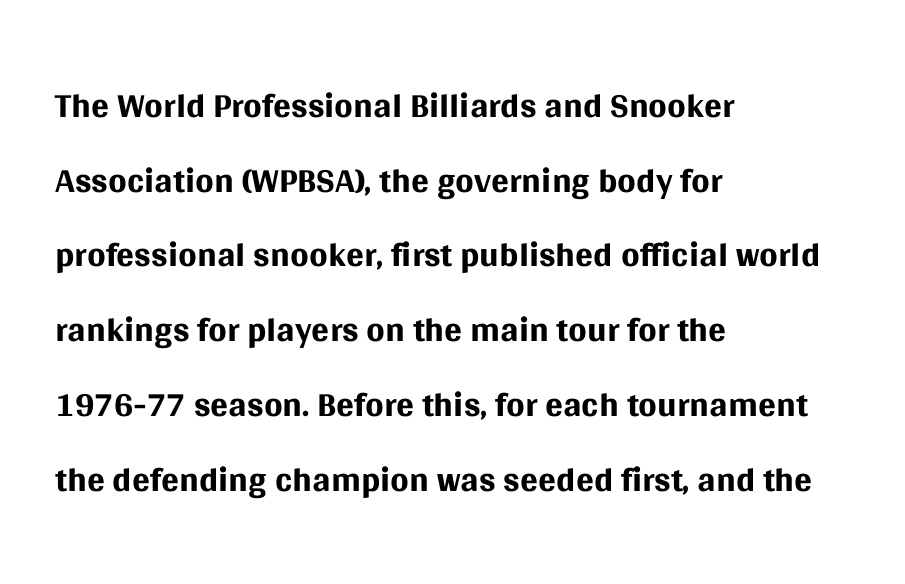
The type sits square on the baseline with zero lean. The compositor pushed each line to the left boundary. Is the letter spacing exaggerated? No — it looks like the ordinary default. Unmarked baselines from the first word to the last.
